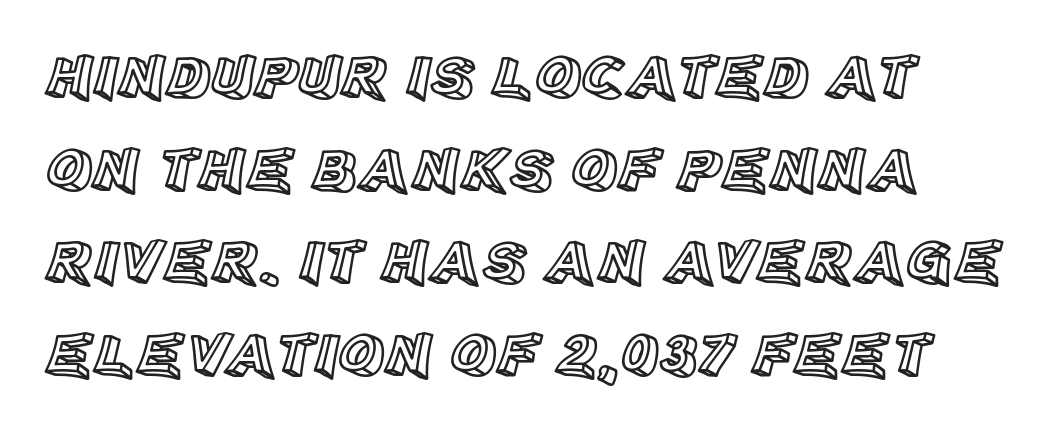
Each letter keeps its own natural width here, so spacing adapts to shape. The designer left line spacing at the default. A typesetter would call this zero additional tracking. Words float on clear page, feet unadorned.
